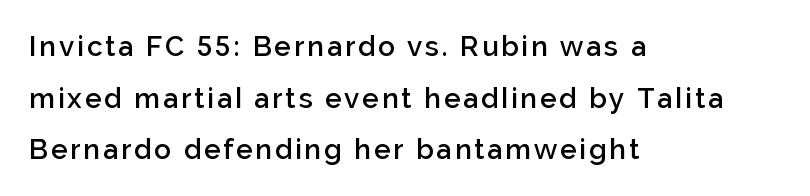
Font category for this specimen: sans-serif. The area under the type is left untouched. The passage shown is semibold, sitting just below true bold. Posture: upright roman. Varying glyph widths throughout — classic text-font behaviour. Is the block centered? No — it sits flush against the left margin.
